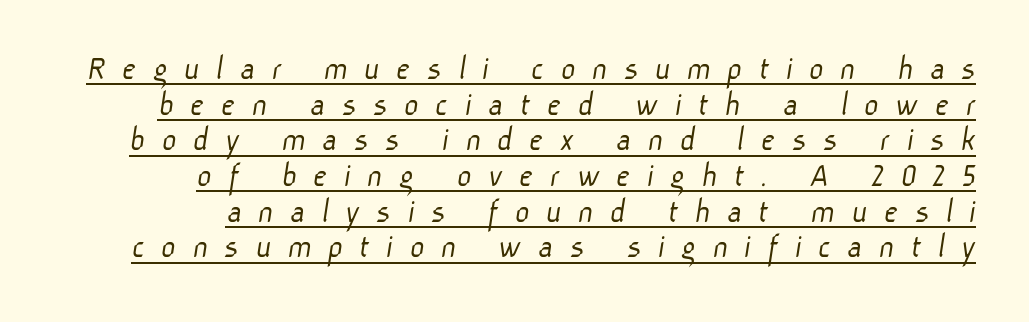
{"serif": "no", "bold": "no", "weight": "light", "width": "normal", "stroke_contrast": "low", "x_height": "medium", "monospaced": "no", "underline": "yes", "align": "right", "line_spacing": "tight", "line_spacing_ratio": 1.02, "letter_spacing": "wide", "letter_spacing_em": 0.47, "glyph_px": 35}
